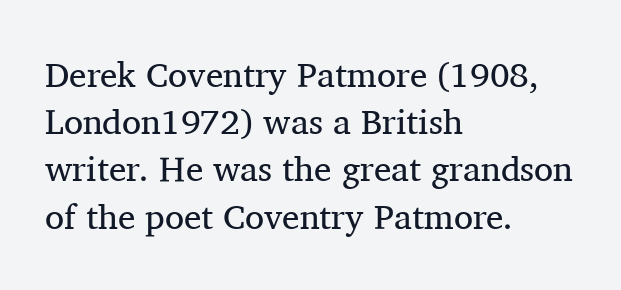
Q: Is the text bold? A: No.
Q: Is the text italic (slanted)? A: No, it is upright.
Q: Is the typeface a serif or a sans-serif typeface? A: Serif.
Q: Is the text underlined? A: No.
Q: How is the paragraph aligned? A: Left-aligned.
Q: Is the spacing between letters normal or unusually wide? A: Normal.
Q: Is the spacing between lines tight, normal or loose? A: Normal.
Q: Width (condensed, normal, or wide)? A: Normal.
Q: Stroke contrast? A: Medium.
Q: x-height? A: Medium.
Q: Monospaced? A: No.
